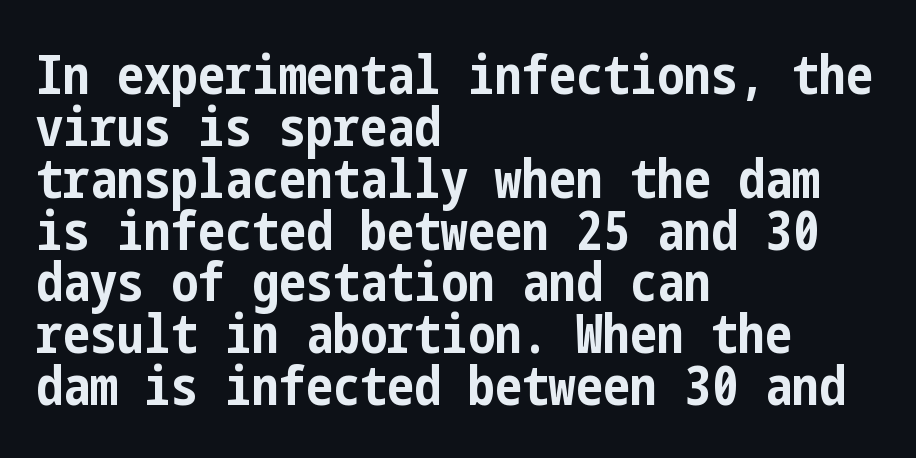
The image shows 54 px bold, condensed sans-serif type, upright; set left-aligned, tight line spacing (0.96x), normal letter spacing, not underlined; low stroke contrast and a medium x-height.
